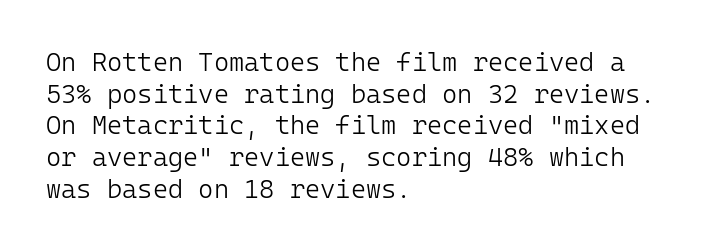
The image shows 26 px text type, upright; set left-aligned, line spacing 1.22x, normal letter spacing, not underlined.
